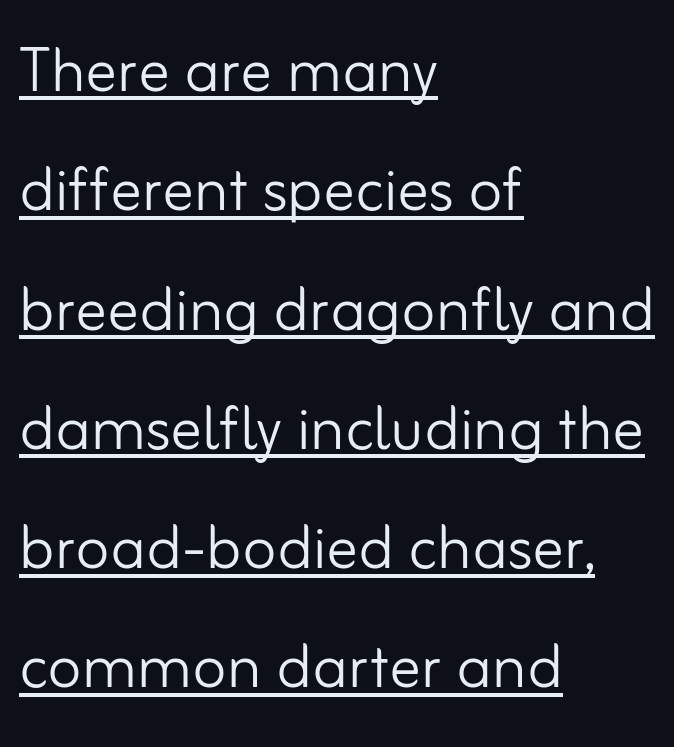
The image shows 79 px light sans-serif type, upright; set left-aligned, normal line spacing (1.51x), normal letter spacing, underlined; low stroke contrast and a small x-height.
